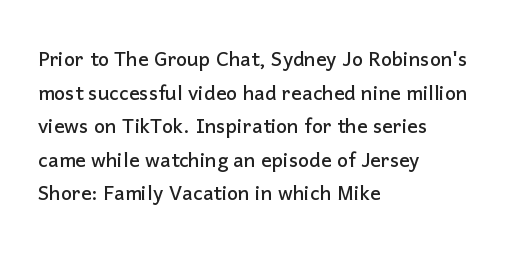
The zone under the glyphs is completely vacant. Line starts are locked; line ends wander. Look at the tracking — it's just the regular setting, nothing added. Horizontal bands of white between lines are of average thickness.
